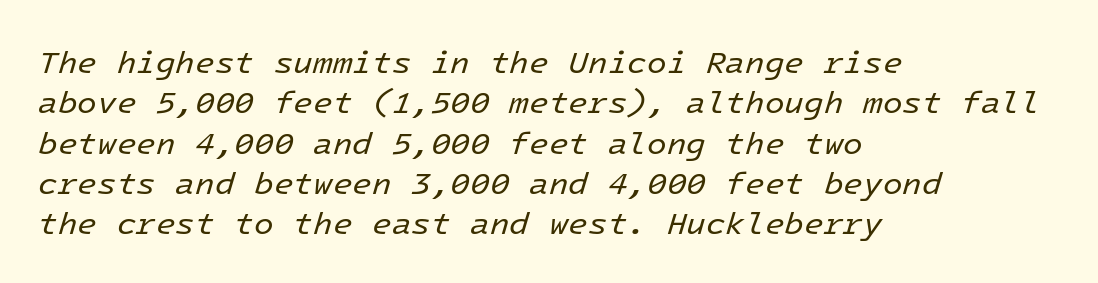
The image shows 32 px regular-weight type, italic (leaning right); set left-aligned, normal line spacing (1.26x), normal letter spacing, not underlined; low stroke contrast and a medium x-height.
